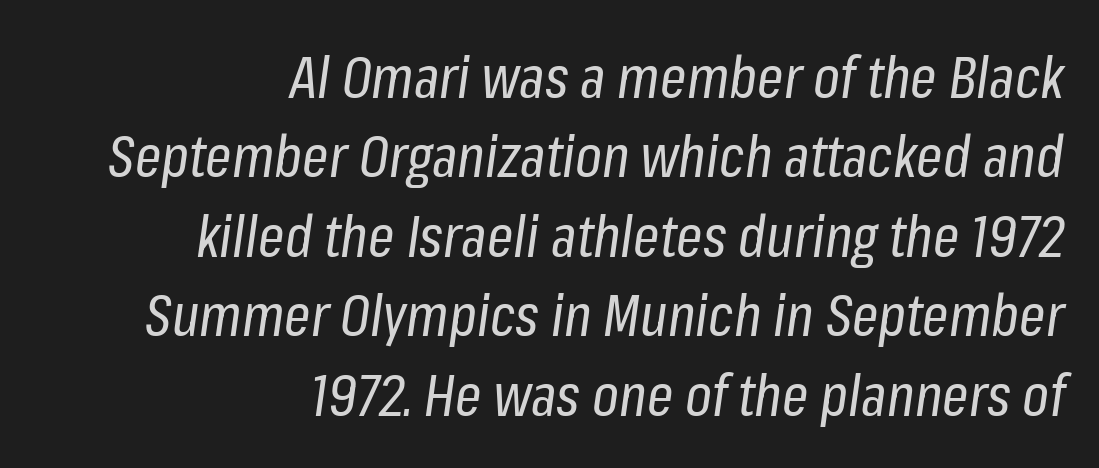
{"italic": "yes", "lean": "right", "slant_degrees": 8, "bold": "no", "weight": "regular", "width": "condensed", "stroke_contrast": "low", "x_height": "medium", "monospaced": "no", "underline": "no", "align": "right", "line_spacing": "normal", "line_spacing_ratio": 1.37, "letter_spacing": "normal", "letter_spacing_em": 0.0, "glyph_px": 58}
